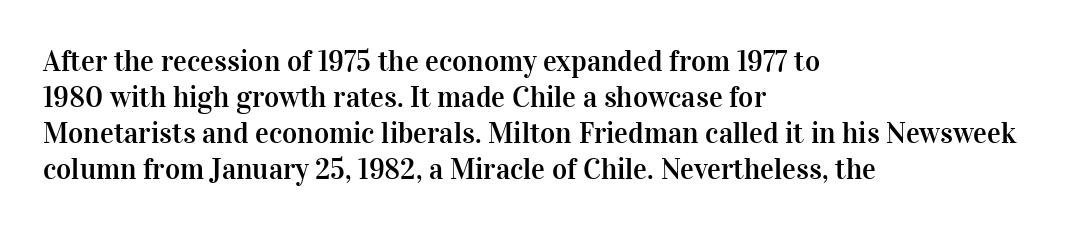
The image shows 29 px serif type, upright; set left-aligned, line spacing 1.24x, normal letter spacing, not underlined; high stroke contrast and a medium x-height.
